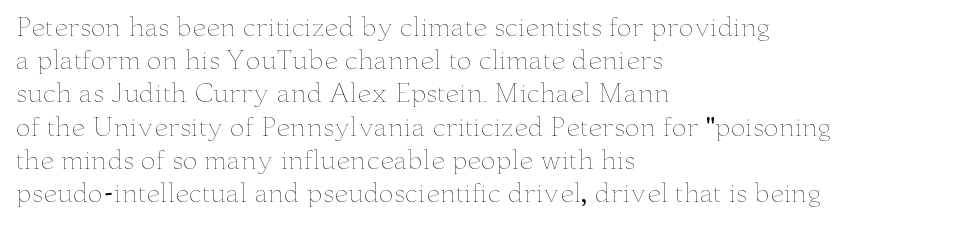
The image shows 25 px text type, upright; set left-aligned, normal line spacing (1.33x), normal letter spacing, not underlined.
